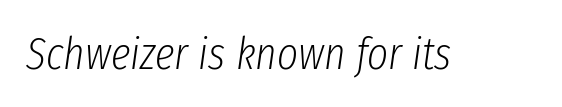
Think of a printed novel: that variable character pitch is what you see here. Words float on clear page, feet unadorned. The face used here is rendered with its standard letterfit. In terms of posture, this sample is oblique. Stem width sits at or under what a default text font uses.
